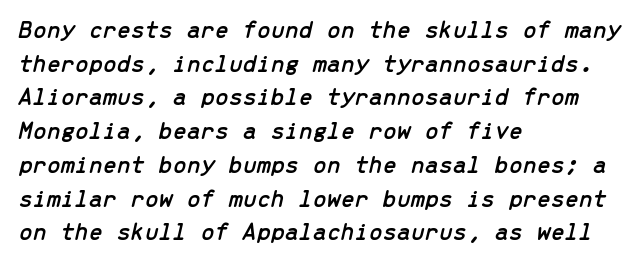
Plain, unruled lines of type. The ragged edge is on the right, which tells us the setting is flush left. The whole block is typeset with a tilt. In terms of letterspacing, this is plain default setting. The line-height multiplier appears to be the usual default.
